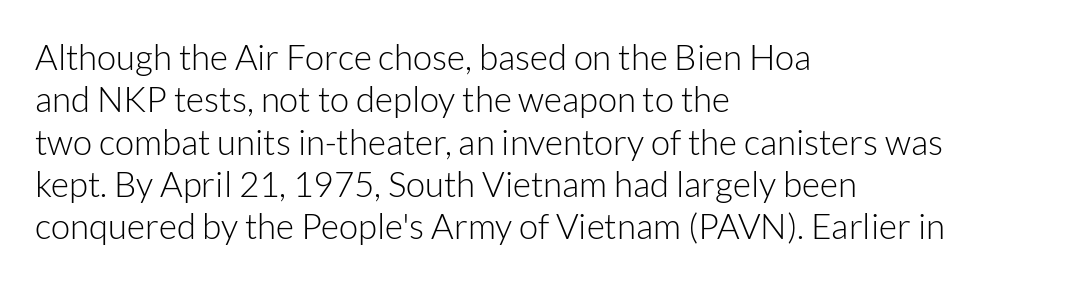
Q: Is the text bold? A: No.
Q: Is the text italic (slanted)? A: No, it is upright.
Q: Is the typeface a serif or a sans-serif typeface? A: Sans-serif.
Q: Is the text underlined? A: No.
Q: How is the paragraph aligned? A: Left-aligned.
Q: Is the spacing between letters normal or unusually wide? A: Normal.
Q: Width (condensed, normal, or wide)? A: Normal.
Q: Stroke contrast? A: Low.
Q: x-height? A: Medium.
Q: Monospaced? A: No.
